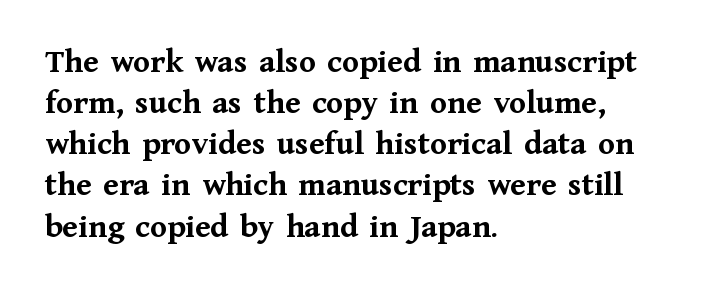
The image shows 34 px semibold serif type, upright; set left-aligned, line spacing 1.21x, normal letter spacing, not underlined; medium stroke contrast and a medium x-height.
